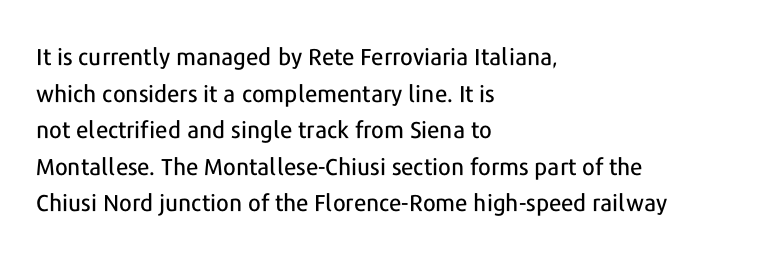
The image shows 23 px text type, upright; set left-aligned, normal line spacing (1.59x), normal letter spacing, not underlined.
